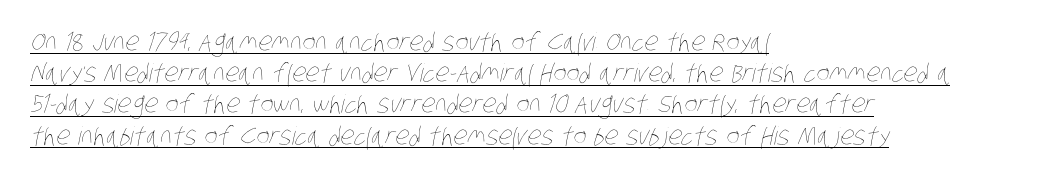
Q: Is the text bold? A: No.
Q: Is the text underlined? A: Yes.
Q: How is the paragraph aligned? A: Left-aligned.
Q: Is the spacing between letters normal or unusually wide? A: Normal.
Q: Is the spacing between lines tight, normal or loose? A: Normal.
